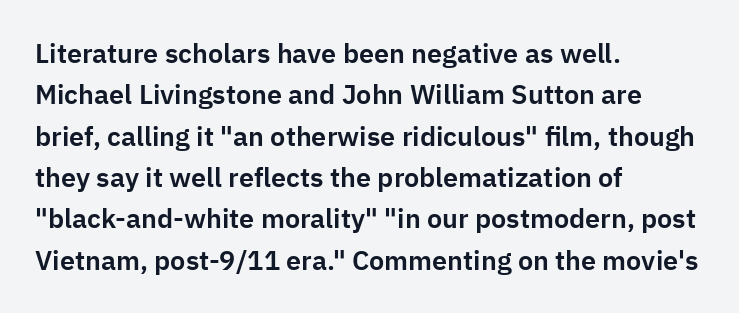
Successive baselines arrive at the customary interval. Short and long lines alike share a common starting point at left. Italic: no, the glyphs are upright roman. Short note: letters normally spaced. Quick note: underline off.
